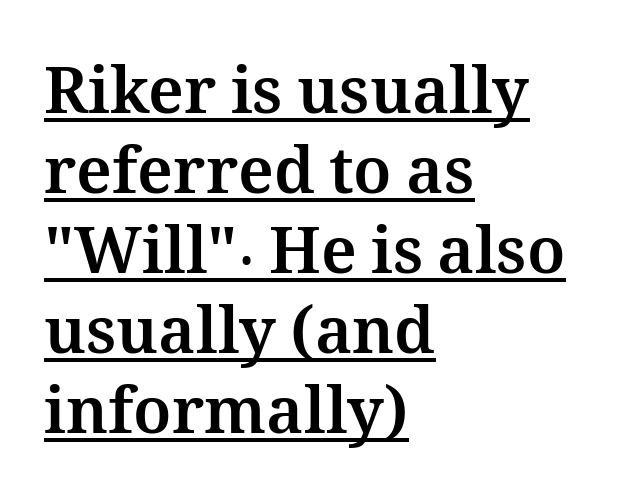
The image shows 64 px bold type, upright; set left-aligned, normal line spacing (1.25x), normal letter spacing, underlined; medium stroke contrast and a medium x-height.
